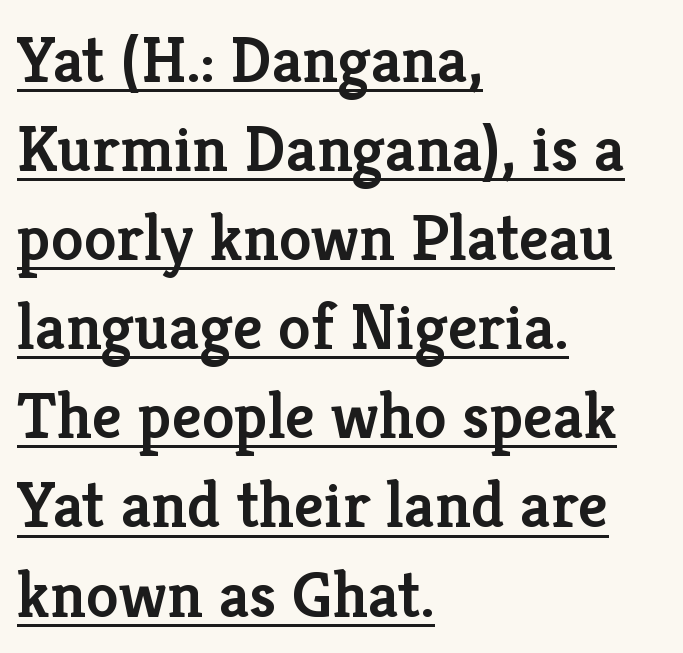
Short and long lines alike share a common starting point at left. A typographer would call this underscored text. Look at the bottom of the vertical strokes: they flare into serifs here. How heavy is the stroke? Medium-heavy — a semibold, shy of bold. The gaps between neighbouring characters are ordinary and unremarkable.
